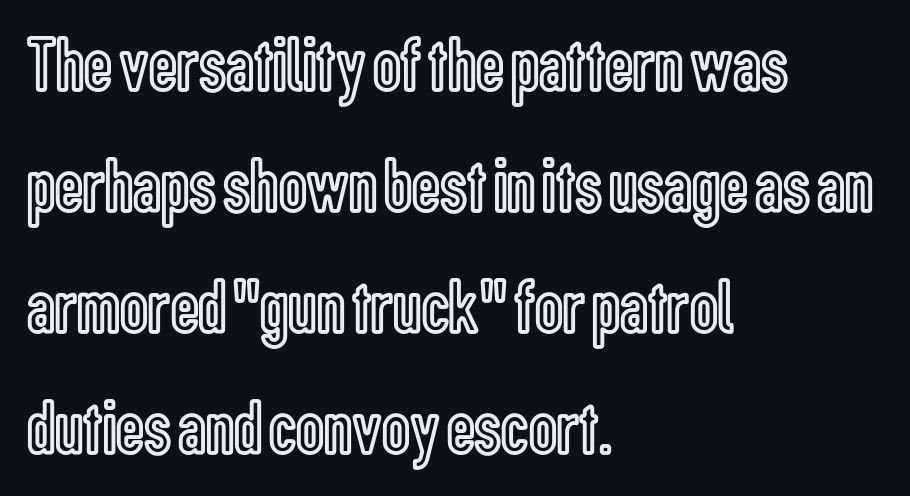
Standard letterfit; no display-style spreading of the glyphs. The face used here is proportionally spaced, like ordinary book or web type. Every stem runs plumb, perpendicular to the baseline. Regular leading. One-word summary of the alignment: left. Honestly, there is no underline to notice here at all.
